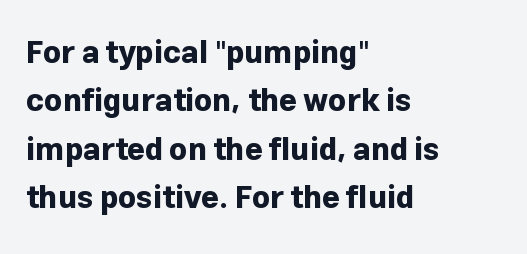
The image shows 31 px bold sans-serif type, upright; set left-aligned, normal line spacing (1.56x), normal letter spacing, not underlined; low stroke contrast and a medium x-height.
